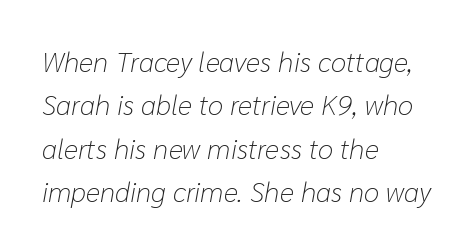
{"italic": "yes", "lean": "right", "slant_degrees": 10, "bold": "no", "weight": "light", "width": "normal", "stroke_contrast": "low", "x_height": "medium", "monospaced": "no", "underline": "no", "align": "left", "line_spacing": "normal", "line_spacing_ratio": 1.55, "letter_spacing": "normal", "letter_spacing_em": 0.0, "glyph_px": 28}
